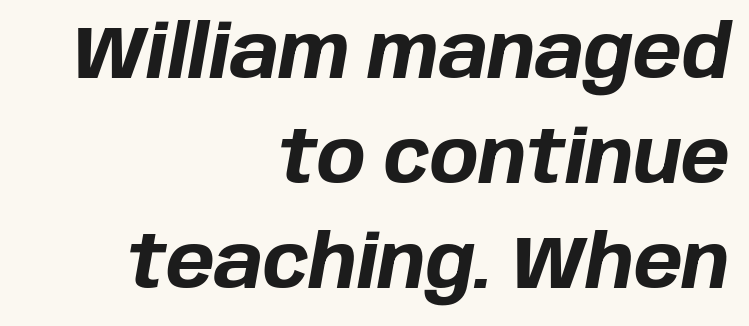
{"italic": "yes", "lean": "right", "slant_degrees": 10, "bold": "yes", "weight": "bold", "width": "normal", "stroke_contrast": "low", "x_height": "large", "monospaced": "no", "underline": "no", "align": "right", "line_spacing": "normal", "line_spacing_ratio": 1.44, "letter_spacing": "normal", "letter_spacing_em": 0.0, "glyph_px": 73}
